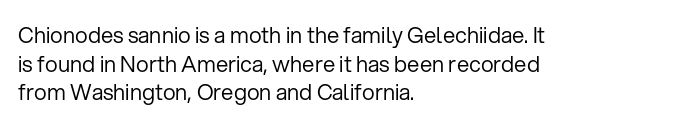
{"italic": "no", "bold": "no", "underline": "no", "align": "left", "line_spacing": "normal", "line_spacing_ratio": 1.3, "letter_spacing": "normal", "letter_spacing_em": 0.0, "glyph_px": 22}
